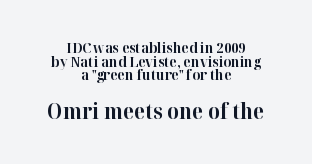
Q: Is the text bold? A: Yes.
Q: Is the text italic (slanted)? A: No, it is upright.
Q: Is the text underlined? A: No.
Q: How is the paragraph aligned? A: Centered.
Q: Is the spacing between letters normal or unusually wide? A: Normal.
Q: Is the spacing between lines tight, normal or loose? A: Tight.
Q: Which block of text is set in a larger size, the first (top) or the second (bottom)? A: The second (bottom) one.
